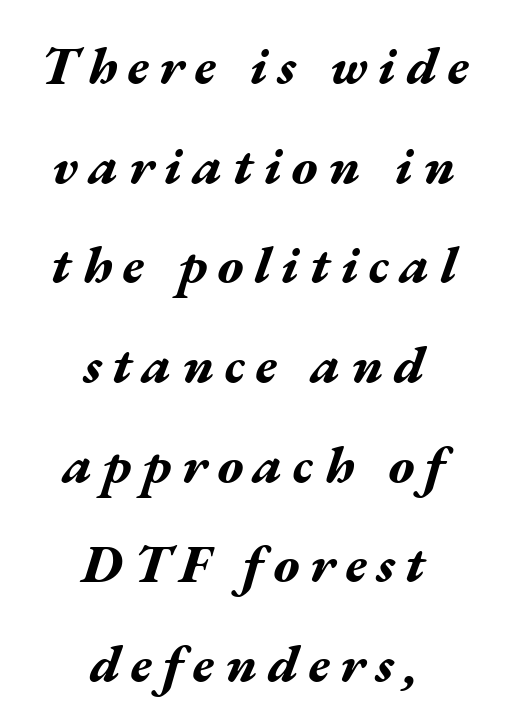
The image shows 53 px bold, wide type, italic (leaning right); set centered, line spacing 1.88x, unusually wide letter spacing (+0.2 em), not underlined; medium stroke contrast and a medium x-height.
